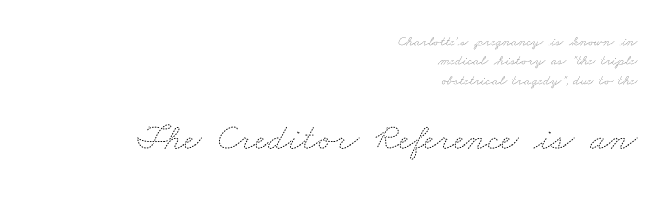
Q: Is the text bold? A: No.
Q: Is the text underlined? A: No.
Q: How is the paragraph aligned? A: Right-aligned.
Q: Is the spacing between letters normal or unusually wide? A: Normal.
Q: Is the spacing between lines tight, normal or loose? A: Normal.
Q: Which block of text is set in a larger size, the first (top) or the second (bottom)? A: The second (bottom) one.
Q: Width (condensed, normal, or wide)? A: Wide.
Q: Stroke contrast? A: Medium.
Q: x-height? A: Small.
Q: Monospaced? A: No.
